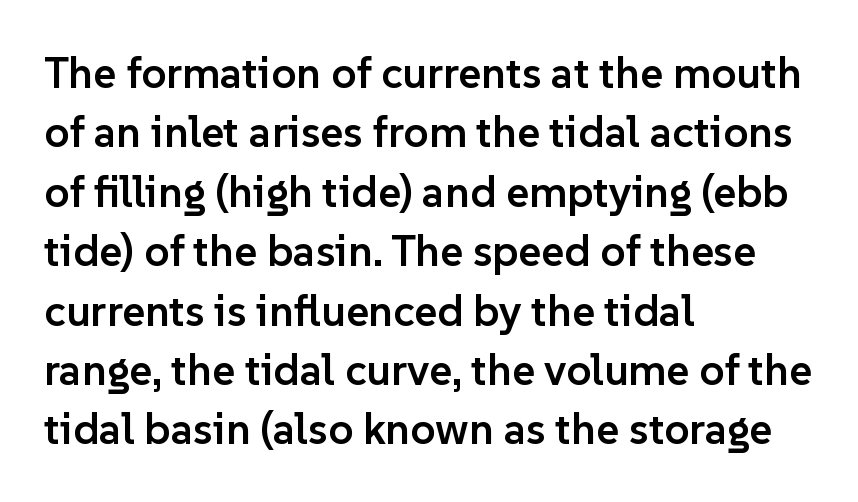
The image shows 44 px semibold sans-serif type, upright; set left-aligned, normal line spacing (1.35x), normal letter spacing, not underlined; low stroke contrast and a medium x-height.
